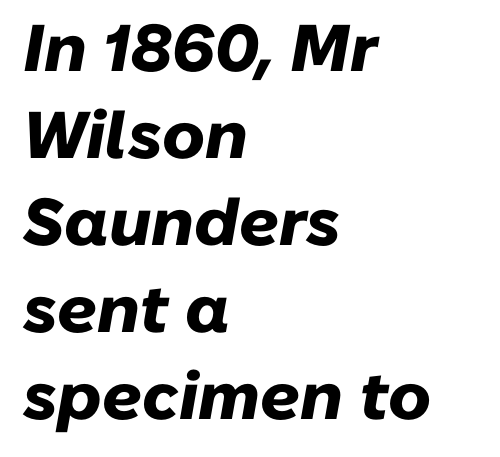
The image shows 66 px heavy type, italic (leaning right); set left-aligned, normal line spacing (1.32x), normal letter spacing, not underlined; low stroke contrast and a medium x-height.
